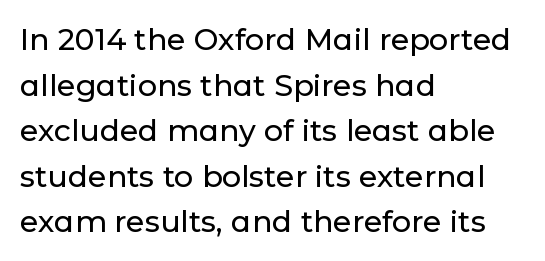
{"serif": "no", "italic": "no", "width": "normal", "stroke_contrast": "low", "x_height": "medium", "monospaced": "no", "underline": "no", "align": "left", "line_spacing": "normal", "line_spacing_ratio": 1.52, "letter_spacing": "normal", "letter_spacing_em": 0.0, "glyph_px": 30}
